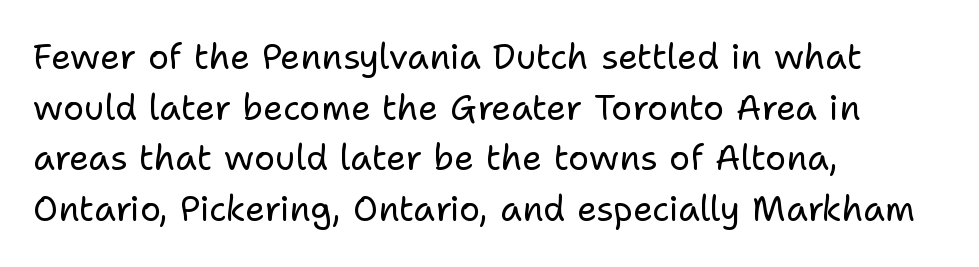
{"serif": "no", "italic": "no", "bold": "no", "weight": "regular", "width": "normal", "stroke_contrast": "low", "x_height": "medium", "monospaced": "no", "underline": "no", "align": "left", "line_spacing": "normal", "line_spacing_ratio": 1.45, "letter_spacing": "normal", "letter_spacing_em": 0.0, "glyph_px": 35}
